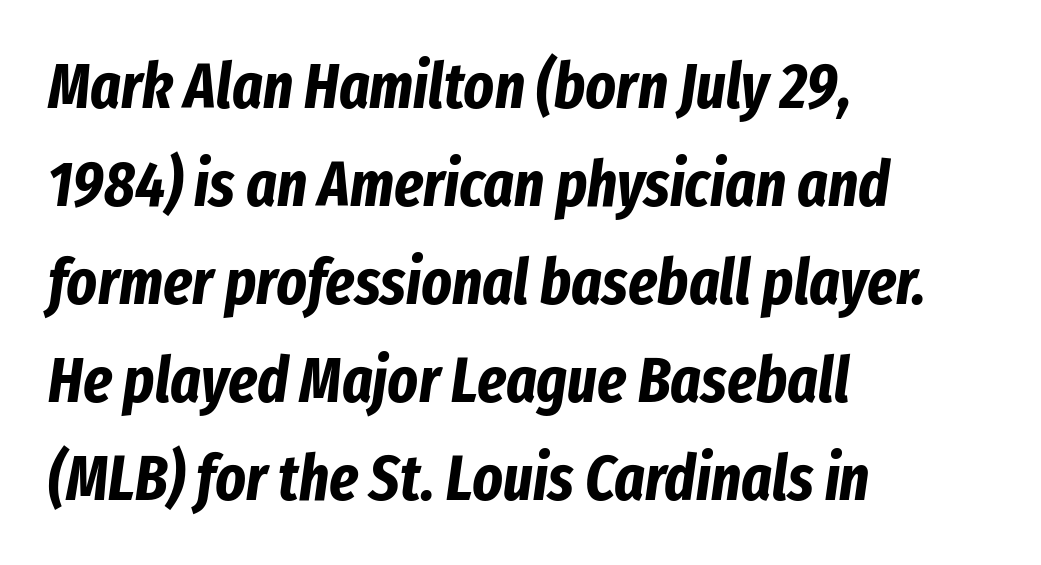
The image shows 64 px bold, condensed type, italic (leaning right); set left-aligned, normal line spacing (1.53x), normal letter spacing, not underlined; low stroke contrast and a medium x-height.
